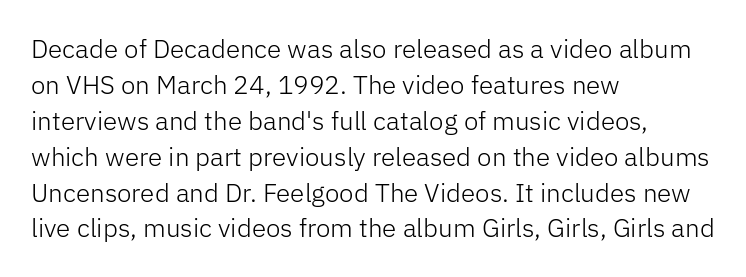
The characters are drawn with everyday or finer stroke widths. Line beginnings align vertically; line endings do not. Rule under the text: the space is simply empty. Words appear dense and cohesive because spacing is normal. Whoever set this chose a conventional vertical rhythm. Rendered with straight, roman letterforms.
